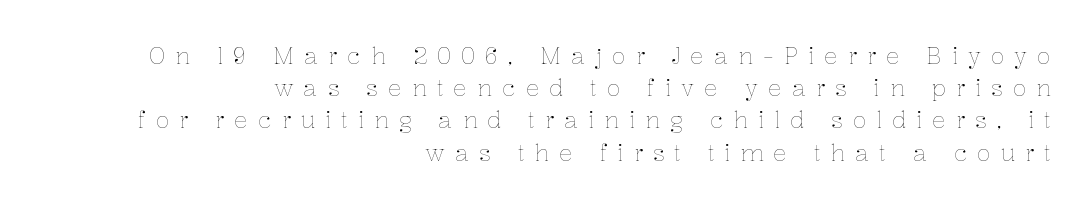
The image shows 23 px text type, upright; set right-aligned, normal line spacing (1.4x), unusually wide letter spacing (+0.43 em), not underlined.
